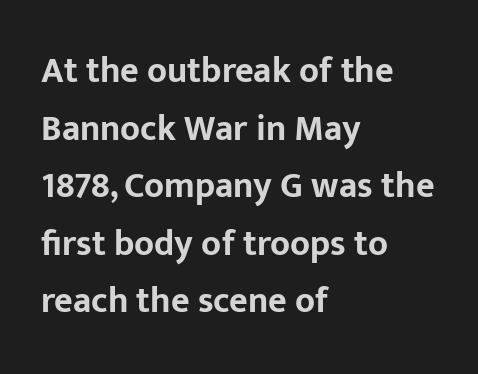
The image shows 36 px bold sans-serif type, upright; set left-aligned, normal line spacing (1.6x), normal letter spacing, not underlined; low stroke contrast and a medium x-height.
